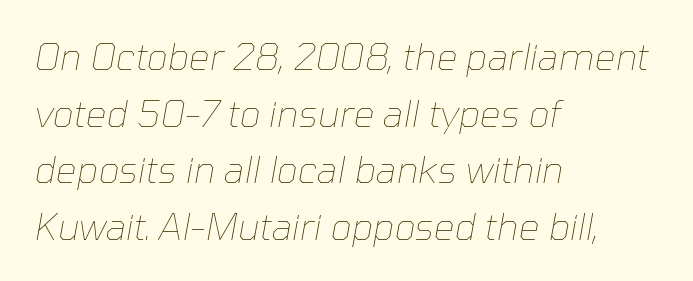
The image shows 37 px thin type, italic (leaning right); set left-aligned, normal line spacing (1.53x), normal letter spacing, not underlined; low stroke contrast and a medium x-height.
